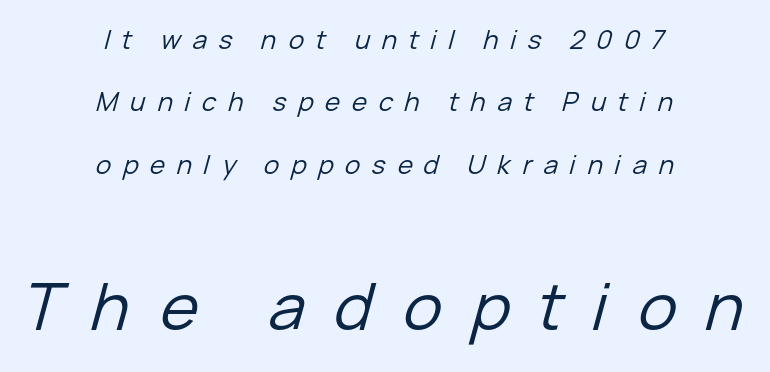
This rendering widens character spacing well past its baseline value. Looks like regular typesetting: each glyph gets only the width it needs. One glance says open: line gaps are wider than usual. Beneath every word, the page is bare. Casual observation: everything's sitting right in the middle. Which of the two is more prominent by size? The second, at the bottom.
